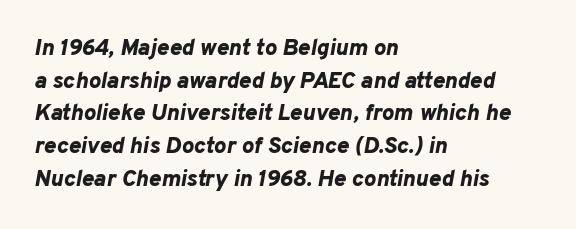
The glyphs look as if they've been sheared to an angle. Quick note: underline off. The rag falls on the right side of this text block. Is the type bold? Yes — the strokes are clearly thick and heavy. Leading: standard.
